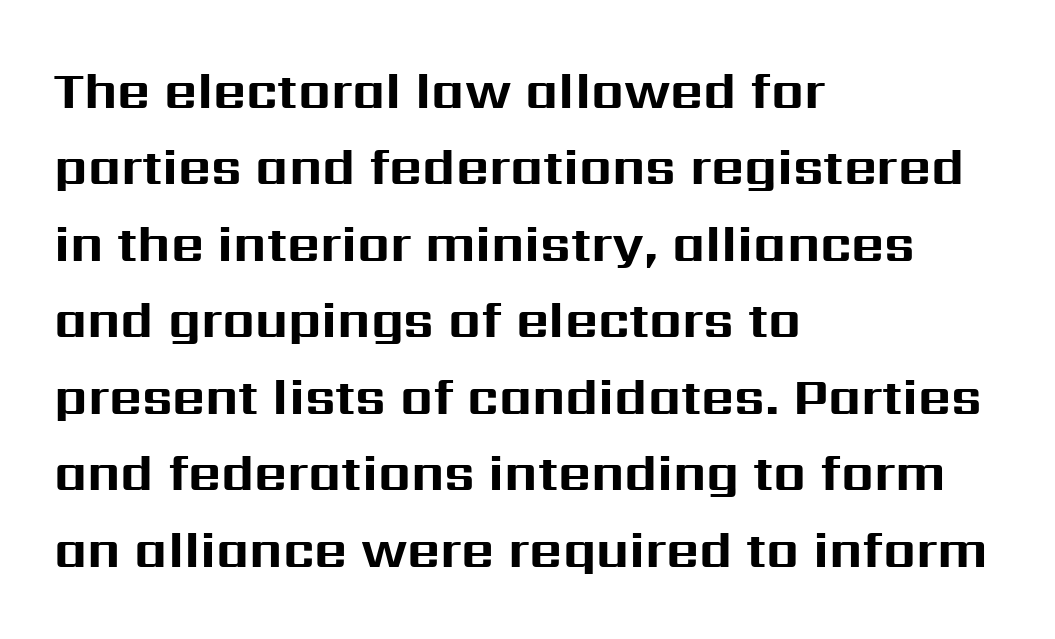
{"serif": "no", "italic": "no", "bold": "yes", "weight": "bold", "width": "normal", "stroke_contrast": "medium", "x_height": "medium", "monospaced": "no", "underline": "no", "align": "left", "line_spacing": "normal", "line_spacing_ratio": 1.5, "letter_spacing": "normal", "letter_spacing_em": 0.0, "glyph_px": 51}
